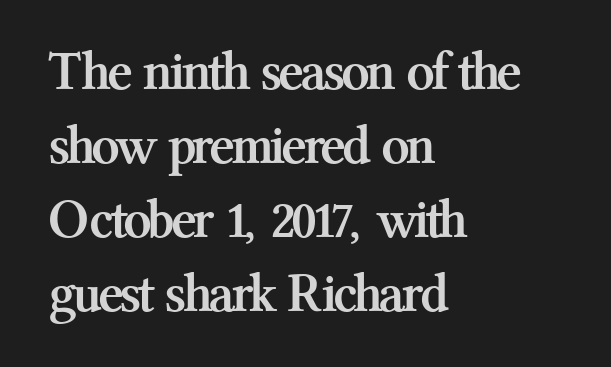
Clear beneath every line of the passage. Do the characters align in a grid? No, the font is proportional. A serif font was chosen for this passage. Look at the tracking — it's just the regular setting, nothing added.
